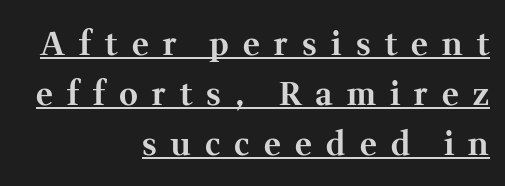
The image shows 32 px bold serif type, upright; set right-aligned, normal line spacing (1.56x), unusually wide letter spacing (+0.44 em), underlined; medium stroke contrast and a medium x-height.
